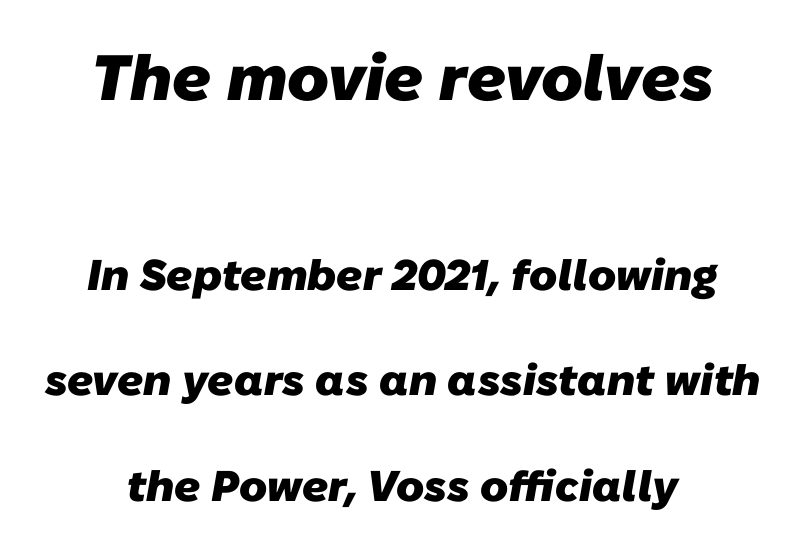
{"serif": "no", "bold": "yes", "weight": "heavy", "width": "normal", "stroke_contrast": "low", "x_height": "medium", "monospaced": "no", "underline": "no", "align": "center", "line_spacing": "loose", "line_spacing_ratio": 2.46, "letter_spacing": "normal", "letter_spacing_em": 0.0, "larger_block": "first", "size_ratio": 1.49, "glyph_px": 64}
